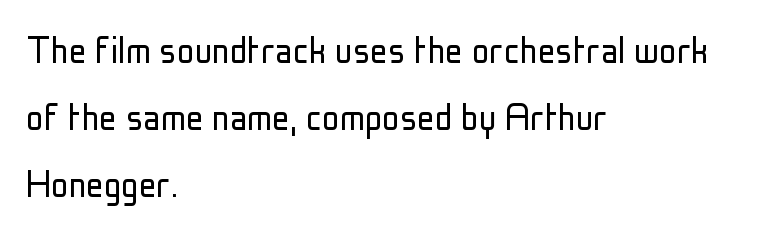
Q: Is the text bold? A: No.
Q: Is the text italic (slanted)? A: No, it is upright.
Q: Is the typeface a serif or a sans-serif typeface? A: Sans-serif.
Q: Is the text underlined? A: No.
Q: How is the paragraph aligned? A: Left-aligned.
Q: Is the spacing between letters normal or unusually wide? A: Normal.
Q: Is the spacing between lines tight, normal or loose? A: Normal.
Q: Width (condensed, normal, or wide)? A: Condensed.
Q: Stroke contrast? A: Low.
Q: x-height? A: Medium.
Q: Monospaced? A: No.
